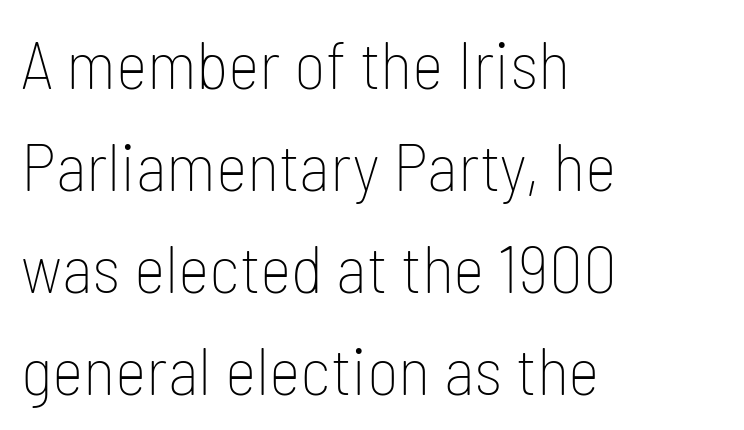
Q: Is the text bold? A: No.
Q: Is the text italic (slanted)? A: No, it is upright.
Q: Is the typeface a serif or a sans-serif typeface? A: Sans-serif.
Q: Is the text underlined? A: No.
Q: How is the paragraph aligned? A: Left-aligned.
Q: Is the spacing between letters normal or unusually wide? A: Normal.
Q: Is the spacing between lines tight, normal or loose? A: Normal.
Q: Width (condensed, normal, or wide)? A: Condensed.
Q: Stroke contrast? A: Low.
Q: x-height? A: Medium.
Q: Monospaced? A: No.
